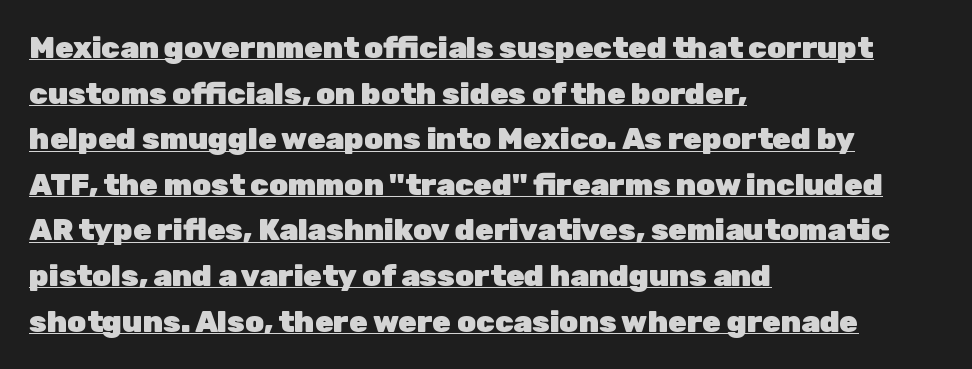
Letter spacing: default. The letters are bold, with thick, heavy strokes. The typography opts for an upright posture over an oblique one. The rendering uses the underline text-decoration. Horizontal alignment here is leftward, the default for most running prose. A typesetter would label this face a sans.
